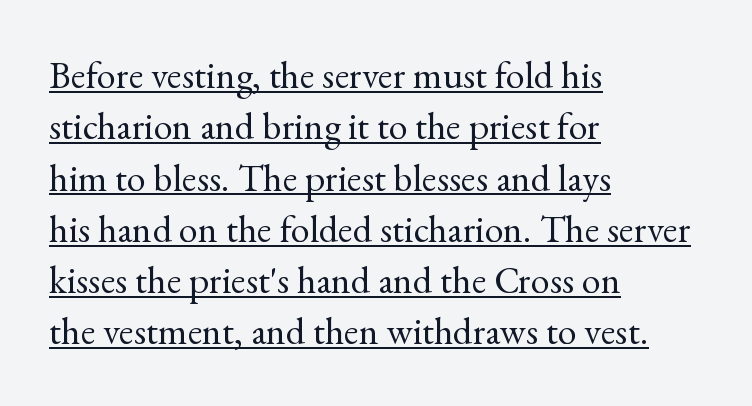
{"serif": "yes", "italic": "no", "bold": "no", "weight": "regular", "width": "normal", "x_height": "small", "monospaced": "no", "underline": "yes", "align": "left", "line_spacing": "normal", "line_spacing_ratio": 1.35, "letter_spacing": "normal", "letter_spacing_em": 0.0, "glyph_px": 38}
